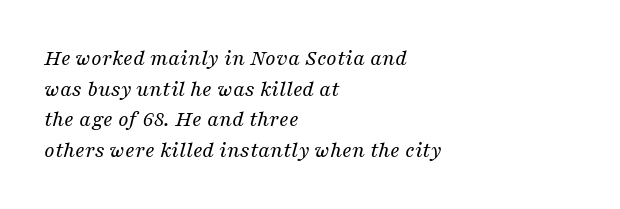
{"italic": "yes", "lean": "right", "slant_degrees": 16, "bold": "no", "underline": "no", "align": "left", "line_spacing": "normal", "line_spacing_ratio": 1.33, "letter_spacing": "normal", "letter_spacing_em": 0.0, "glyph_px": 23}
